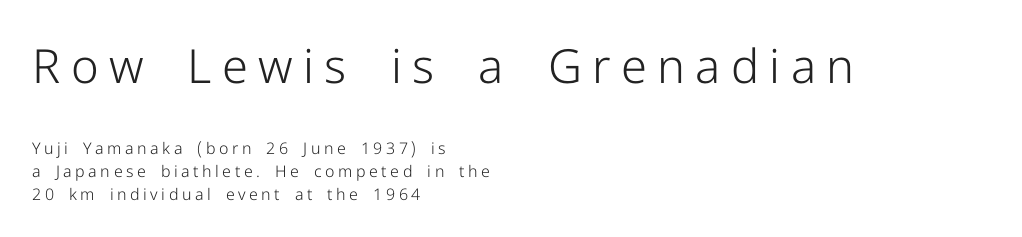
The image shows 47 px light sans-serif type, upright; set left-aligned, normal line spacing (1.42x), unusually wide letter spacing (+0.22 em), not underlined; the first (top) block is 2.94x larger; low stroke contrast and a medium x-height.
